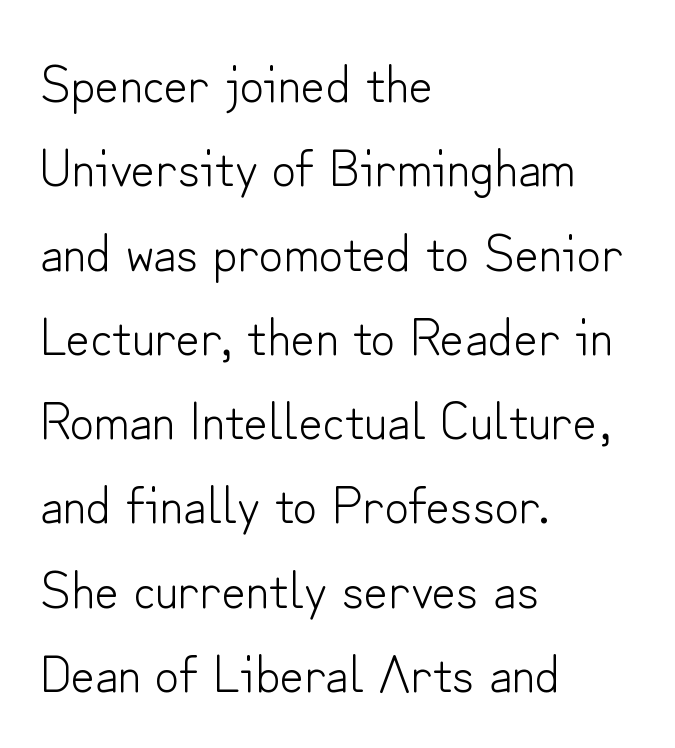
Glance below the letters and you will spot only blank space. The passage shown stacks its lines at a standard gap. Each line starts at the same left margin while the right side varies. Honestly, the letter spacing is just normal — you wouldn't notice it. This sample has the flowing, uneven cadence of proportional lettering.
